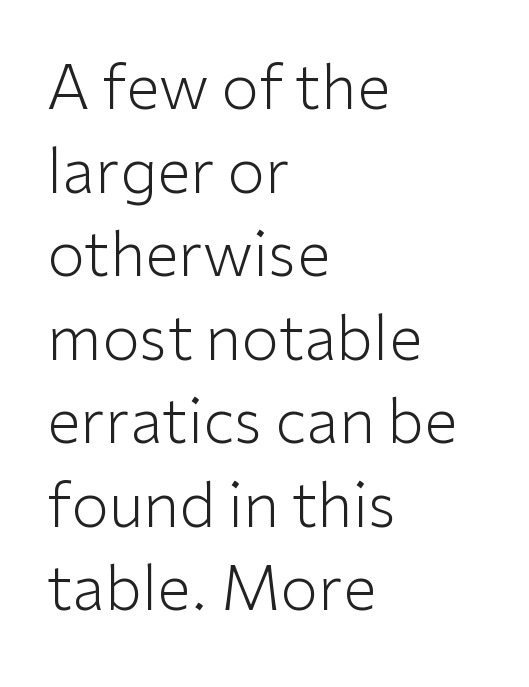
Where is the straight margin? On the left. A typesetter would call this proportional, since set widths differ per character. Is this a sans? Yes — the strokes have no serifs. Honestly, the row spacing looks completely unremarkable.
